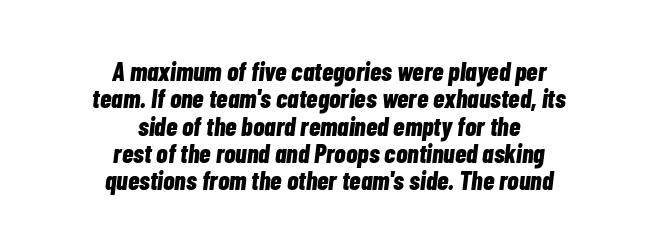
Beneath every word, the page is bare. This is oblique type, the kind used for emphasis or titles. In CSS terms this would be text-align: center. Does the weight exceed regular? Yes, all the way to bold.
